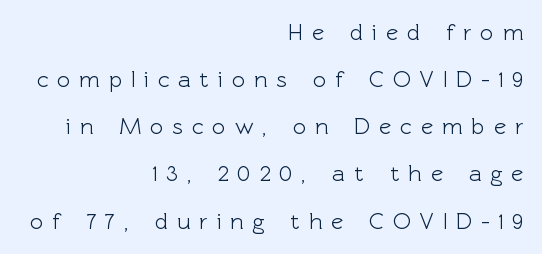
{"italic": "no", "underline": "no", "align": "right", "line_spacing": "loose", "line_spacing_ratio": 2.05, "letter_spacing": "wide", "letter_spacing_em": 0.39, "glyph_px": 23}
